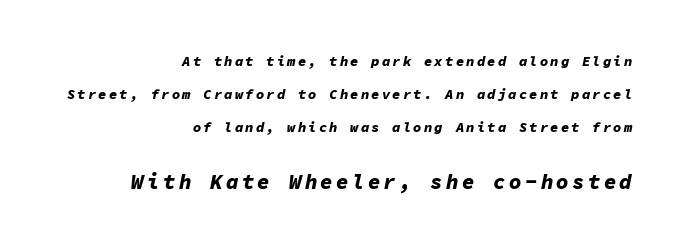
{"italic": "yes", "lean": "right", "slant_degrees": 11, "bold": "yes", "underline": "no", "align": "right", "line_spacing": "loose", "line_spacing_ratio": 2.37, "larger_block": "second", "size_ratio": 1.5, "glyph_px": 21}
